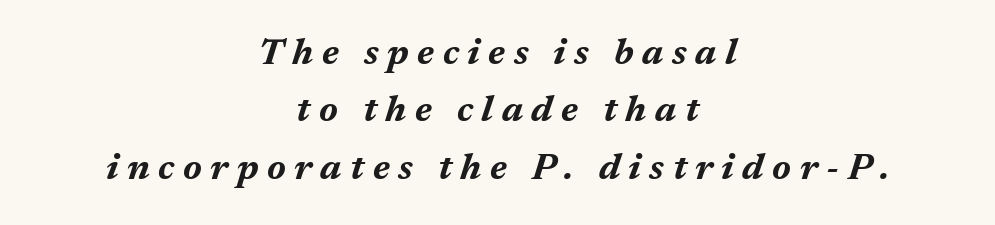
Q: Is the text bold? A: Yes.
Q: Is the text italic (slanted)? A: Yes, it leans right by about 17 degrees.
Q: Is the text underlined? A: No.
Q: How is the paragraph aligned? A: Centered.
Q: Is the spacing between letters normal or unusually wide? A: Unusually wide.
Q: Is the spacing between lines tight, normal or loose? A: Normal.
Q: Width (condensed, normal, or wide)? A: Normal.
Q: Stroke contrast? A: Medium.
Q: x-height? A: Medium.
Q: Monospaced? A: No.
